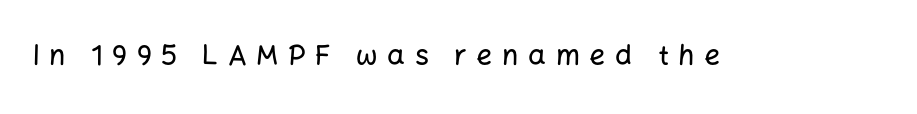
{"serif": "no", "italic": "no", "width": "normal", "stroke_contrast": "low", "x_height": "medium", "monospaced": "no", "underline": "no", "letter_spacing": "wide", "letter_spacing_em": 0.34, "glyph_px": 28}
